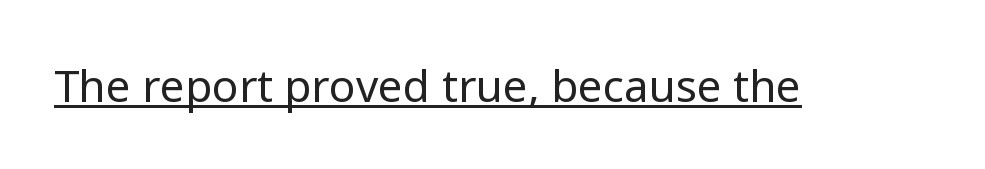
Q: Is the text bold? A: No.
Q: Is the text italic (slanted)? A: No, it is upright.
Q: Is the typeface a serif or a sans-serif typeface? A: Sans-serif.
Q: Is the text underlined? A: Yes.
Q: Is the spacing between letters normal or unusually wide? A: Normal.
Q: Width (condensed, normal, or wide)? A: Normal.
Q: Stroke contrast? A: Low.
Q: x-height? A: Medium.
Q: Monospaced? A: No.
